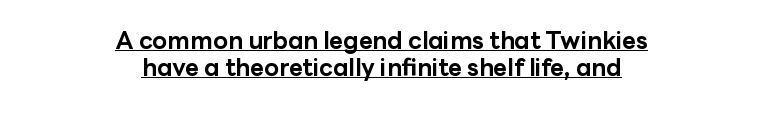
The image shows 24 px bold type, upright; set centered, tight line spacing (1.11x), normal letter spacing, underlined.
